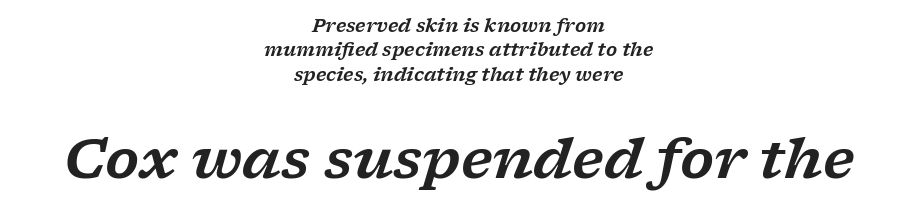
Q: Is the text italic (slanted)? A: Yes, it leans right by about 17 degrees.
Q: Is the typeface a serif or a sans-serif typeface? A: Serif.
Q: Is the text underlined? A: No.
Q: How is the paragraph aligned? A: Centered.
Q: Is the spacing between letters normal or unusually wide? A: Normal.
Q: Is the spacing between lines tight, normal or loose? A: Normal.
Q: Which block of text is set in a larger size, the first (top) or the second (bottom)? A: The second (bottom) one.
Q: Width (condensed, normal, or wide)? A: Wide.
Q: Stroke contrast? A: Low.
Q: x-height? A: Medium.
Q: Monospaced? A: No.
